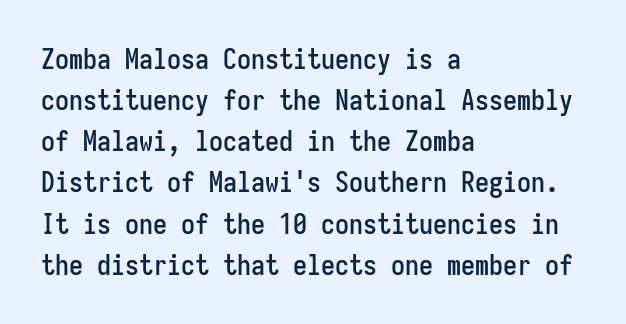
The type is set solid horizontally, with unmodified tracking. Does the copy run flush right? No — it runs flush left. Regarding serifs, this sample does without them. The specimen omits any rule beneath the text block's lines.
